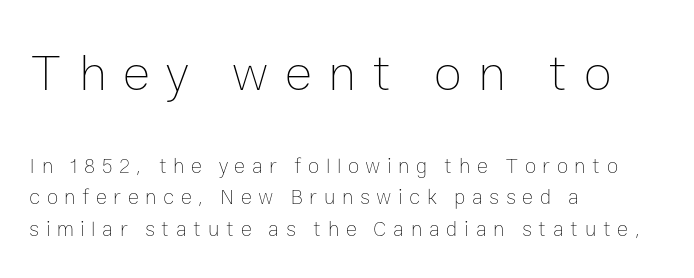
The letters in the upper block stand taller than those in the block below. This sample uses an upright cut, with every glyph sitting square on the baseline. This sample has the flowing, uneven cadence of proportional lettering. The setting favours the left margin, as ordinary paragraphs usually do.
